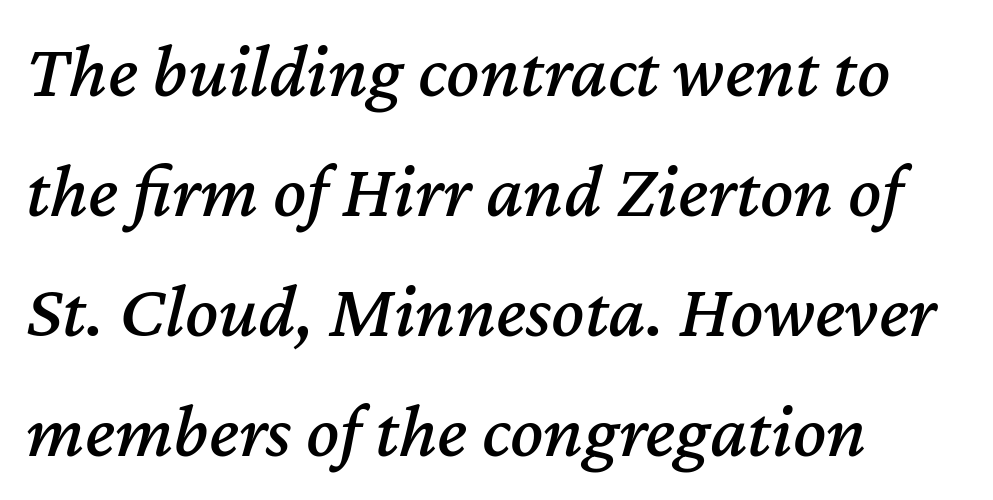
{"italic": "yes", "lean": "right", "slant_degrees": 12, "width": "normal", "stroke_contrast": "medium", "x_height": "medium", "monospaced": "no", "underline": "no", "align": "left", "line_spacing": "normal", "line_spacing_ratio": 1.56, "letter_spacing": "normal", "letter_spacing_em": 0.0, "glyph_px": 77}
